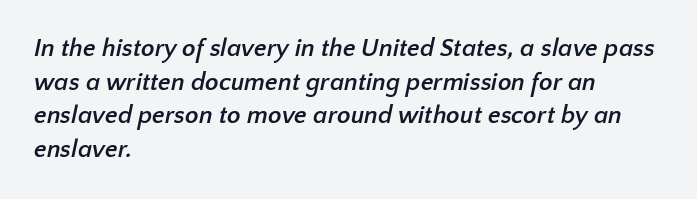
The image shows 25 px bold type; set left-aligned, normal line spacing (1.35x), normal letter spacing, not underlined.
